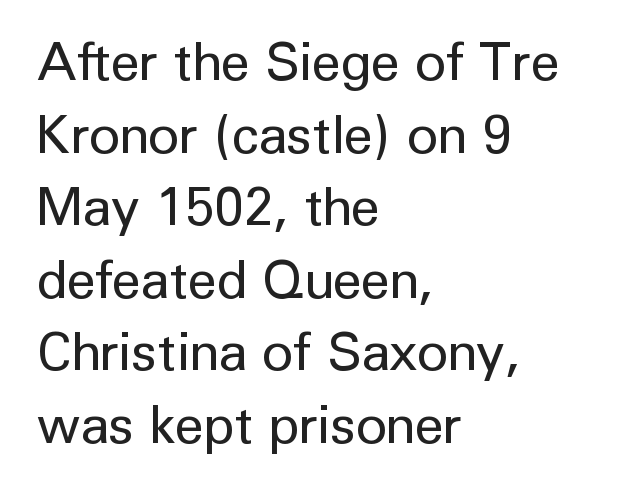
{"serif": "no", "italic": "no", "bold": "no", "weight": "regular", "width": "normal", "stroke_contrast": "low", "x_height": "medium", "monospaced": "no", "underline": "no", "align": "left", "line_spacing": "normal", "line_spacing_ratio": 1.37, "letter_spacing": "normal", "letter_spacing_em": 0.0, "glyph_px": 53}
